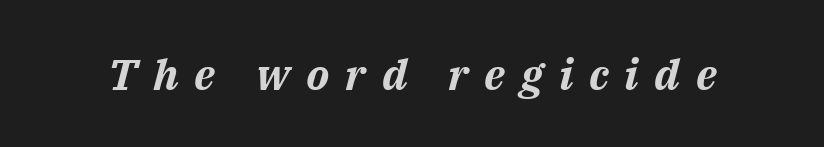
{"italic": "yes", "lean": "right", "slant_degrees": 14, "bold": "yes", "weight": "bold", "width": "normal", "stroke_contrast": "medium", "x_height": "medium", "monospaced": "no", "underline": "no", "letter_spacing": "wide", "letter_spacing_em": 0.37, "glyph_px": 43}
